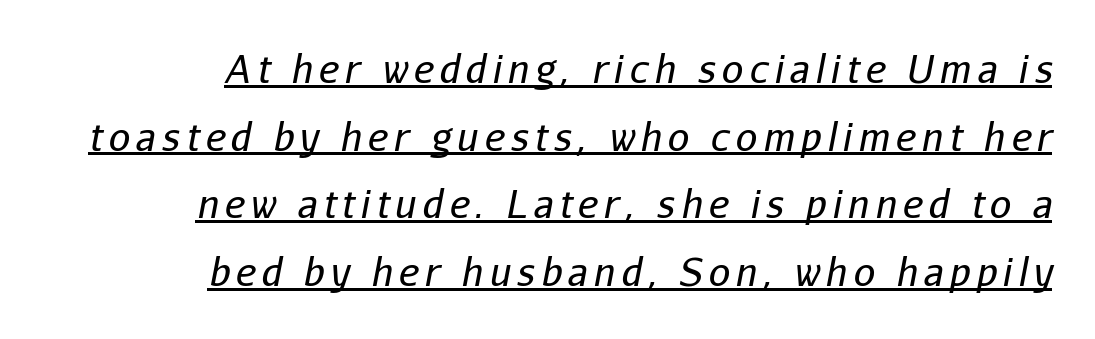
Heaviness? Minimal to ordinary, like unemphasized prose. The font's italic variant was chosen for this text. The typesetter chose a ragged-left arrangement here. A typesetter would call this proportional, since set widths differ per character. A rule runs beneath these lines of type.
